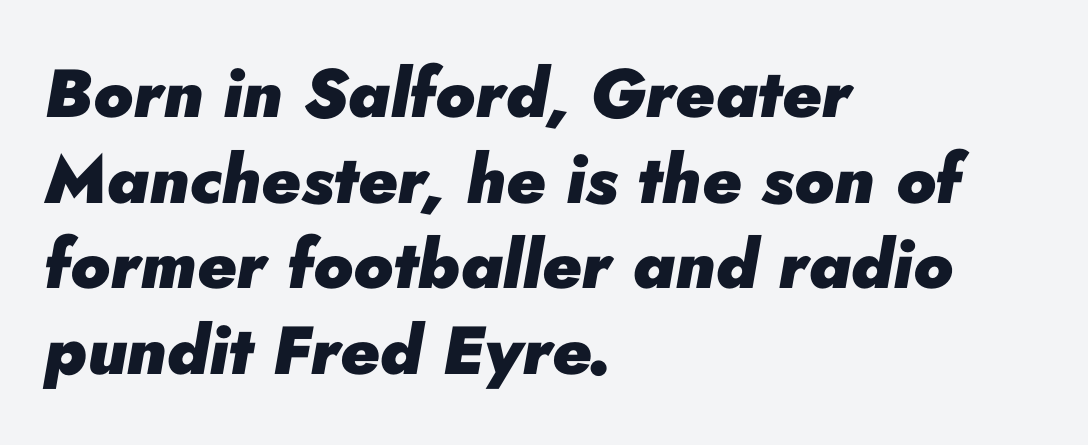
The passage shown is not underscored anywhere. These lines stack with their left ends in a neat column. If you measured baseline to baseline, you'd find a middling distance. Stroke thickness is high; the sample reads as a true bold. Varying glyph widths throughout — classic text-font behaviour. Italic? Definitely — the glyphs are oblique.
